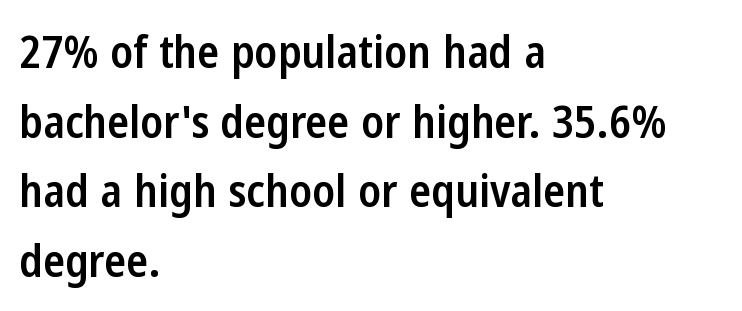
Q: Is the text bold? A: Semi-bold.
Q: Is the text italic (slanted)? A: No, it is upright.
Q: Is the typeface a serif or a sans-serif typeface? A: Sans-serif.
Q: Is the text underlined? A: No.
Q: How is the paragraph aligned? A: Left-aligned.
Q: Is the spacing between letters normal or unusually wide? A: Normal.
Q: Is the spacing between lines tight, normal or loose? A: Normal.
Q: Width (condensed, normal, or wide)? A: Condensed.
Q: Stroke contrast? A: Low.
Q: x-height? A: Medium.
Q: Monospaced? A: No.
